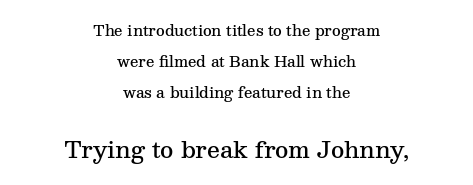
{"italic": "no", "bold": "semi", "underline": "no", "align": "center", "line_spacing": "loose", "line_spacing_ratio": 2.07, "letter_spacing": "normal", "letter_spacing_em": 0.0, "larger_block": "second", "size_ratio": 1.53, "glyph_px": 23}
